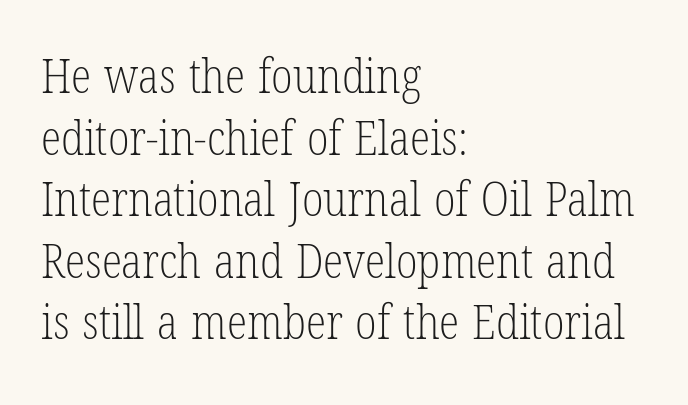
Q: Is the text bold? A: No.
Q: Is the text italic (slanted)? A: No, it is upright.
Q: Is the typeface a serif or a sans-serif typeface? A: Serif.
Q: Is the text underlined? A: No.
Q: How is the paragraph aligned? A: Left-aligned.
Q: Is the spacing between letters normal or unusually wide? A: Normal.
Q: Is the spacing between lines tight, normal or loose? A: Normal.
Q: Width (condensed, normal, or wide)? A: Condensed.
Q: Stroke contrast? A: Low.
Q: x-height? A: Medium.
Q: Monospaced? A: No.
